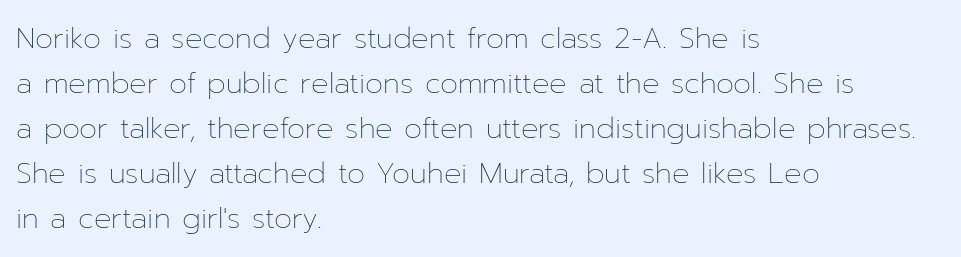
Q: Is the text bold? A: No.
Q: Is the text italic (slanted)? A: No, it is upright.
Q: Is the text underlined? A: No.
Q: How is the paragraph aligned? A: Left-aligned.
Q: Is the spacing between letters normal or unusually wide? A: Normal.
Q: Is the spacing between lines tight, normal or loose? A: Normal.
Q: Width (condensed, normal, or wide)? A: Normal.
Q: Stroke contrast? A: Low.
Q: x-height? A: Medium.
Q: Monospaced? A: No.
